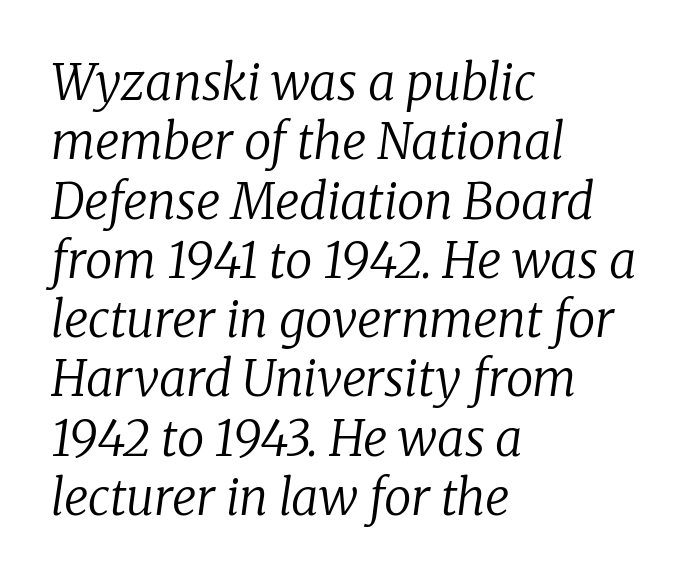
The image shows 49 px regular-weight serif type, italic (leaning right); set left-aligned, line spacing 1.21x, normal letter spacing, not underlined; low stroke contrast and a medium x-height.
